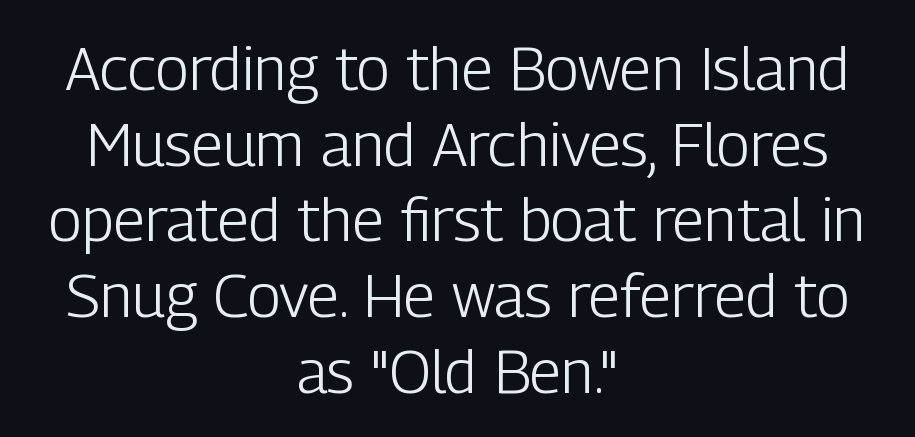
Q: Is the text bold? A: No.
Q: Is the text italic (slanted)? A: No, it is upright.
Q: Is the typeface a serif or a sans-serif typeface? A: Sans-serif.
Q: Is the text underlined? A: No.
Q: How is the paragraph aligned? A: Centered.
Q: Is the spacing between letters normal or unusually wide? A: Normal.
Q: Width (condensed, normal, or wide)? A: Condensed.
Q: Stroke contrast? A: Low.
Q: x-height? A: Medium.
Q: Monospaced? A: No.
